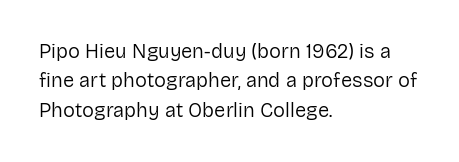
Q: Is the text bold? A: No.
Q: Is the text italic (slanted)? A: No, it is upright.
Q: Is the text underlined? A: No.
Q: How is the paragraph aligned? A: Left-aligned.
Q: Is the spacing between letters normal or unusually wide? A: Normal.
Q: Is the spacing between lines tight, normal or loose? A: Normal.
